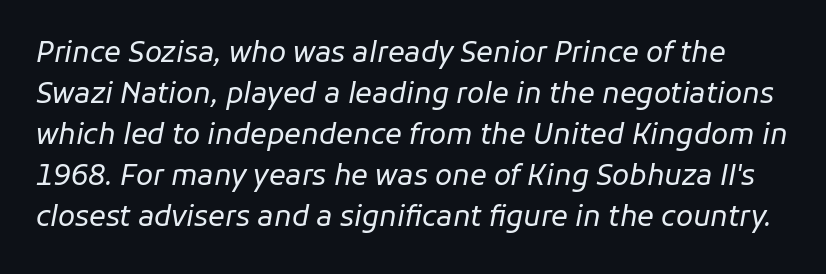
{"italic": "yes", "lean": "right", "slant_degrees": 11, "bold": "no", "weight": "regular", "width": "normal", "stroke_contrast": "low", "x_height": "medium", "monospaced": "no", "underline": "no", "line_spacing": "normal", "line_spacing_ratio": 1.46, "letter_spacing": "normal", "letter_spacing_em": 0.0, "glyph_px": 28}
